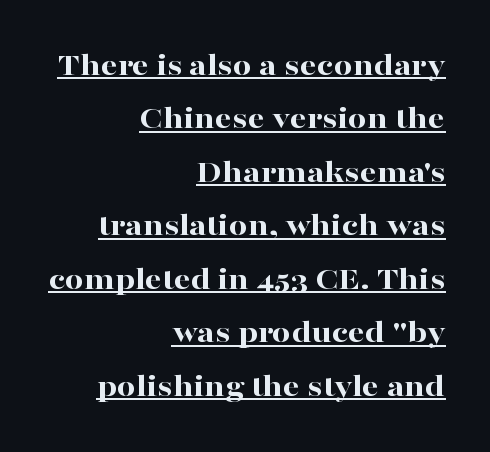
This sample is right-justified, so line beginnings fall wherever the words allow. Each letter keeps its own natural width here, so spacing adapts to shape. The face used here has the dense, thick strokes of a bold. Does the leading feel generous? No, just average. Compared with typical body copy, the letter spacing here is the same.
